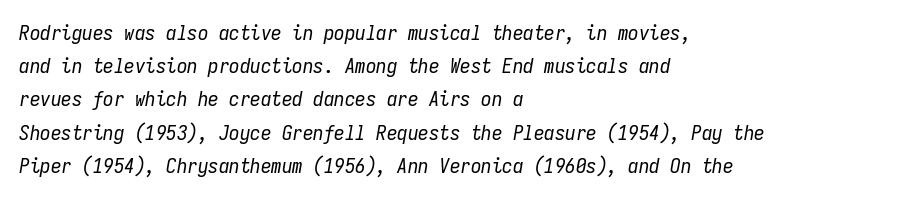
Quick note: italic. Line beginnings align vertically; line endings do not. Caption: standard tracking, unaltered. Vertical stems look standard width or narrower in stroke.
